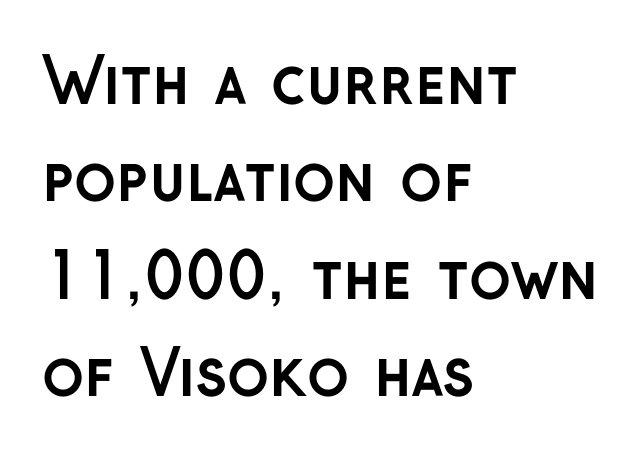
The rendering keeps characters at their native spacing. Every stem runs plumb, perpendicular to the baseline. Is there much room between lines? A standard amount, neither cramped nor airy. Classification — sans serif.
